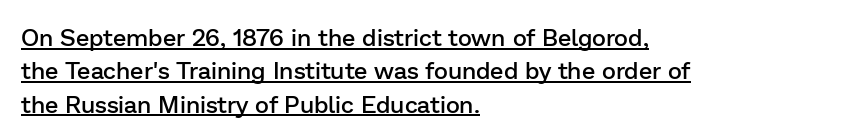
{"italic": "no", "bold": "semi", "underline": "yes", "align": "left", "line_spacing": "normal", "line_spacing_ratio": 1.39, "letter_spacing": "normal", "letter_spacing_em": 0.0, "glyph_px": 24}
